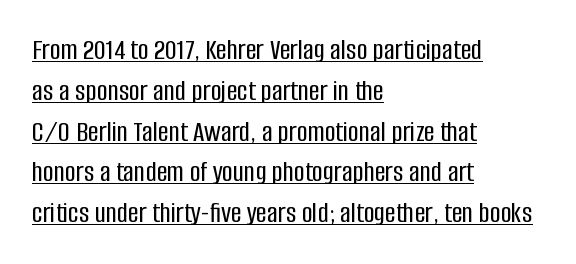
Q: Is the text italic (slanted)? A: No, it is upright.
Q: Is the typeface a serif or a sans-serif typeface? A: Sans-serif.
Q: Is the text underlined? A: Yes.
Q: How is the paragraph aligned? A: Left-aligned.
Q: Is the spacing between letters normal or unusually wide? A: Normal.
Q: Is the spacing between lines tight, normal or loose? A: Normal.
Q: Width (condensed, normal, or wide)? A: Condensed.
Q: Stroke contrast? A: Low.
Q: x-height? A: Large.
Q: Monospaced? A: No.
